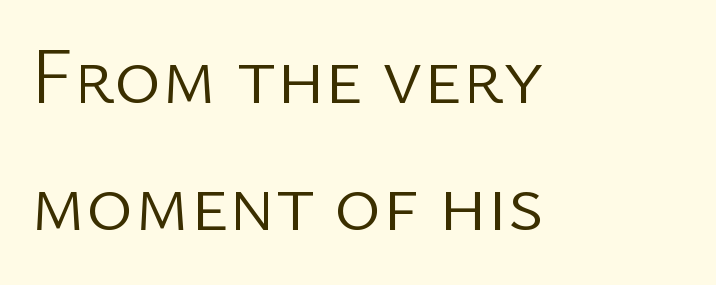
Q: Is the text bold? A: No.
Q: Is the text italic (slanted)? A: No, it is upright.
Q: Is the typeface a serif or a sans-serif typeface? A: Sans-serif.
Q: Is the text underlined? A: No.
Q: How is the paragraph aligned? A: Left-aligned.
Q: Is the spacing between letters normal or unusually wide? A: Normal.
Q: Is the spacing between lines tight, normal or loose? A: Normal.
Q: Width (condensed, normal, or wide)? A: Normal.
Q: Stroke contrast? A: Low.
Q: x-height? A: Medium.
Q: Monospaced? A: No.
